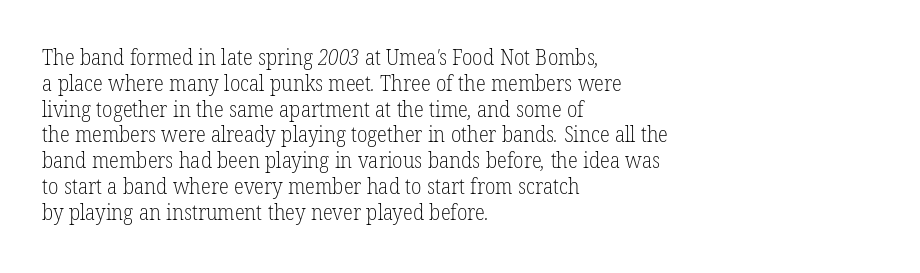
The foot of each line stays bare and open. The characters are drawn with everyday or finer stroke widths. Letter spacing: default. Line beginnings align vertically; line endings do not.
